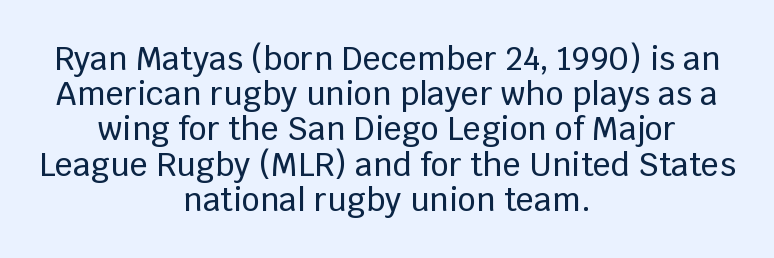
The letterforms sit shoulder to shoulder at normal distance. In CSS terms this would be text-align: center. The glyphs in this specimen are sans serif. Character widths vary here, with narrow letters taking less room than wide ones. Has an underline been added? It has not. The designer dialed line spacing down below the default.
